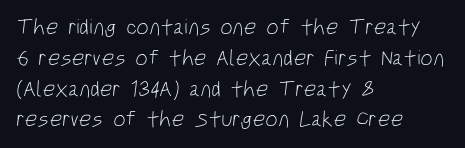
Q: Is the text bold? A: No.
Q: Is the text underlined? A: No.
Q: How is the paragraph aligned? A: Left-aligned.
Q: Is the spacing between letters normal or unusually wide? A: Normal.
Q: Is the spacing between lines tight, normal or loose? A: Normal.
